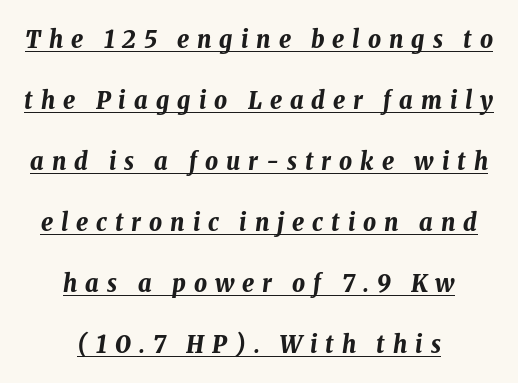
The image shows 25 px bold type, italic (leaning right); set centered, loose line spacing (2.44x), unusually wide letter spacing (+0.32 em), underlined.
